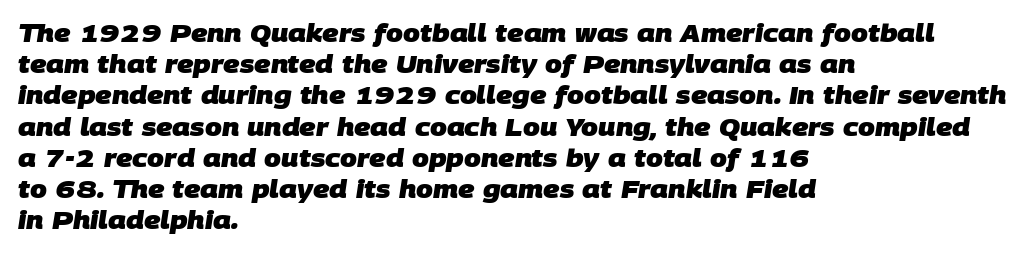
The image shows 24 px bold type; set left-aligned, normal line spacing (1.3x), normal letter spacing, not underlined.
